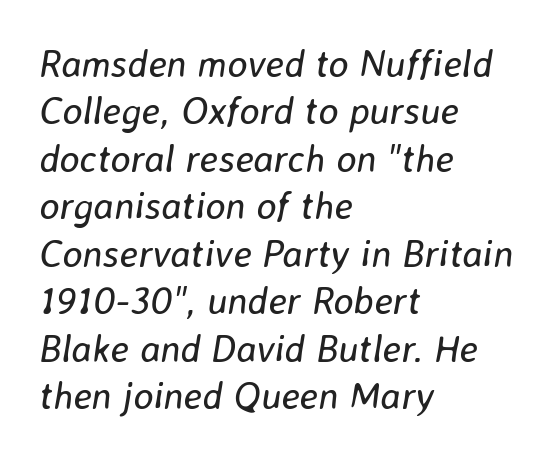
The image shows 38 px regular-weight type, italic (leaning right); set left-aligned, normal line spacing (1.25x), normal letter spacing, not underlined; low stroke contrast and a medium x-height.
